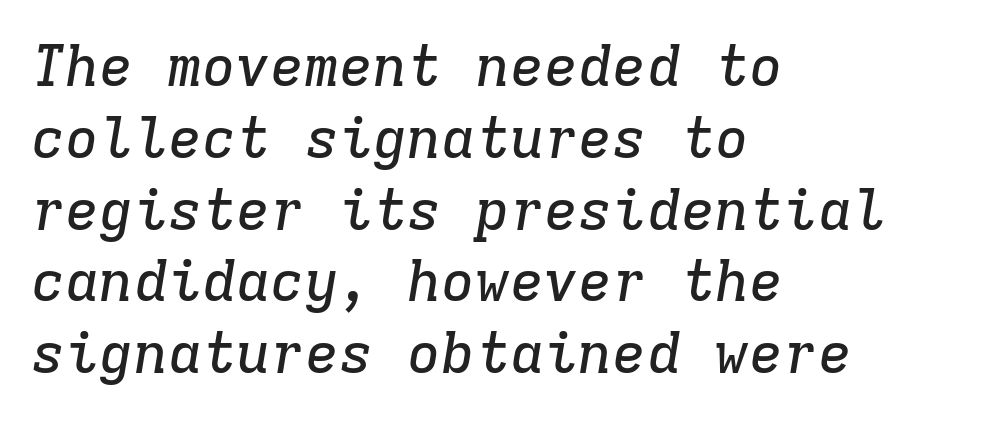
Q: Is the text italic (slanted)? A: Yes, it leans right by about 9 degrees.
Q: Is the typeface a serif or a sans-serif typeface? A: Serif.
Q: Is the text underlined? A: No.
Q: How is the paragraph aligned? A: Left-aligned.
Q: Is the spacing between letters normal or unusually wide? A: Normal.
Q: Is the spacing between lines tight, normal or loose? A: Normal.
Q: Width (condensed, normal, or wide)? A: Normal.
Q: Stroke contrast? A: Low.
Q: x-height? A: Medium.
Q: Monospaced? A: Yes.
